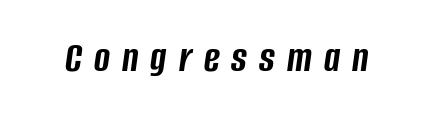
The horizontal fit of the characters is loose and conspicuously gappy. The rendering applies a slant to the glyphs. Check under the words: just untouched page. These lines carry a lot of weight — the face is fully bold.
